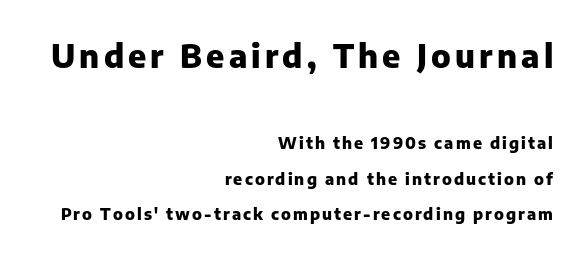
Q: Is the text bold? A: Yes.
Q: Is the text italic (slanted)? A: No, it is upright.
Q: Is the typeface a serif or a sans-serif typeface? A: Sans-serif.
Q: Is the text underlined? A: No.
Q: How is the paragraph aligned? A: Right-aligned.
Q: Is the spacing between lines tight, normal or loose? A: Loose.
Q: Which block of text is set in a larger size, the first (top) or the second (bottom)? A: The first (top) one.
Q: Width (condensed, normal, or wide)? A: Normal.
Q: Stroke contrast? A: Low.
Q: x-height? A: Medium.
Q: Monospaced? A: No.
